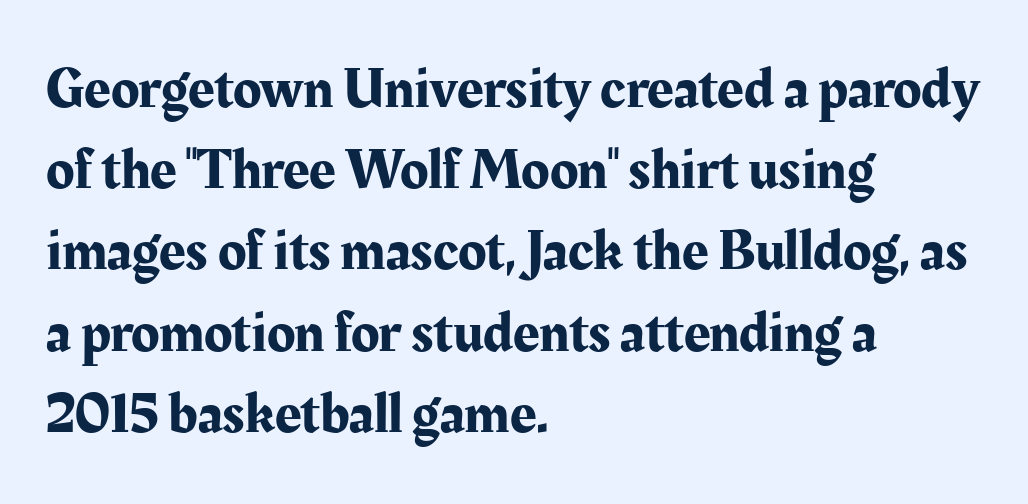
Q: Is the text italic (slanted)? A: No, it is upright.
Q: Is the typeface a serif or a sans-serif typeface? A: Serif.
Q: Is the text underlined? A: No.
Q: How is the paragraph aligned? A: Left-aligned.
Q: Is the spacing between letters normal or unusually wide? A: Normal.
Q: Is the spacing between lines tight, normal or loose? A: Normal.
Q: Width (condensed, normal, or wide)? A: Normal.
Q: Stroke contrast? A: Medium.
Q: x-height? A: Medium.
Q: Monospaced? A: No.
